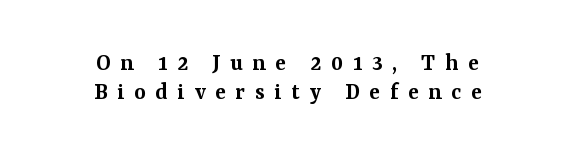
The image shows 25 px text type, upright; set centered, line spacing 1.18x, unusually wide letter spacing (+0.38 em), not underlined.
